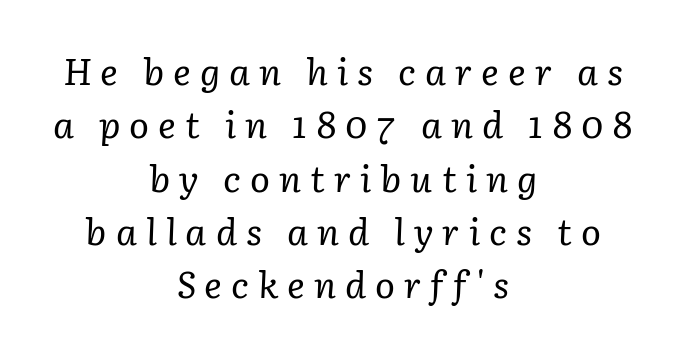
The image shows 37 px regular-weight serif type, italic (leaning right); set centered, normal line spacing (1.44x), unusually wide letter spacing (+0.24 em), not underlined; low stroke contrast and a medium x-height.
